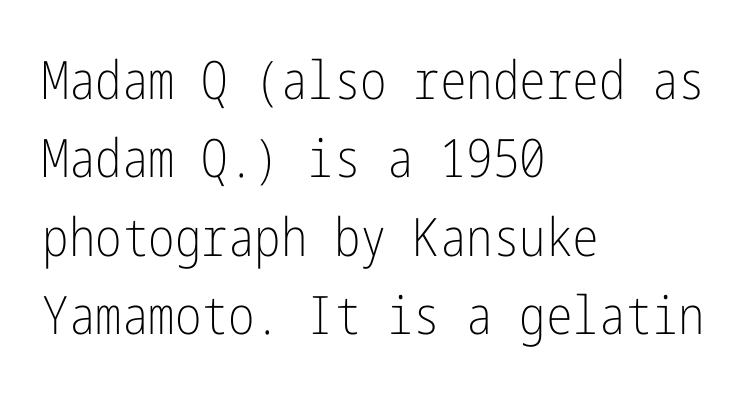
The image shows 53 px light, condensed sans-serif type, upright; set left-aligned, normal line spacing (1.48x), normal letter spacing, not underlined; low stroke contrast and a medium x-height.
